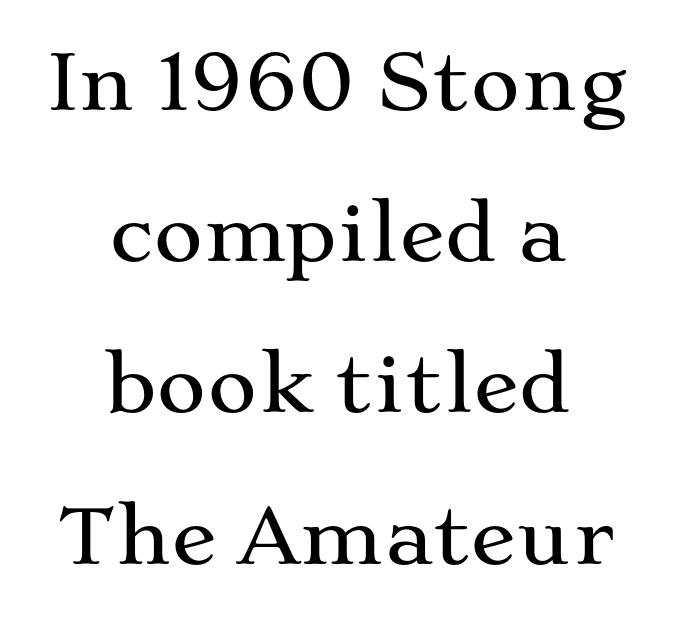
{"serif": "yes", "italic": "no", "width": "wide", "stroke_contrast": "medium", "x_height": "medium", "monospaced": "no", "underline": "no", "align": "center", "line_spacing": "loose", "line_spacing_ratio": 1.99, "letter_spacing": "normal", "letter_spacing_em": 0.0, "glyph_px": 76}
